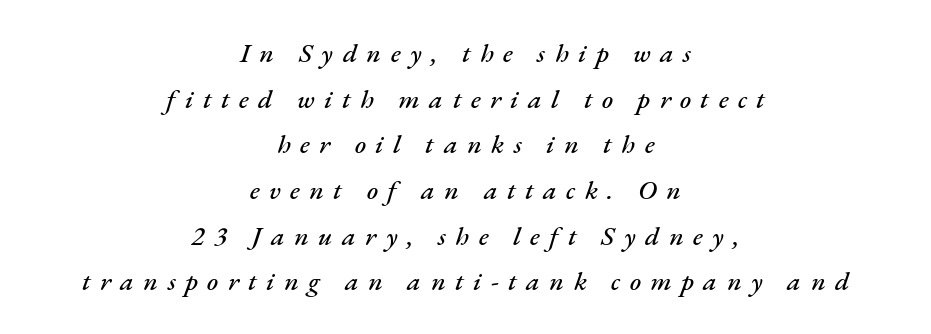
The passage shown leans; its letterforms are oblique. No word sits above an underline. Honestly, the row spacing looks completely unremarkable. Where is the straight margin? There isn't one; the lines are centered. What stands out about the letter spacing? Its width — letters are far apart.
